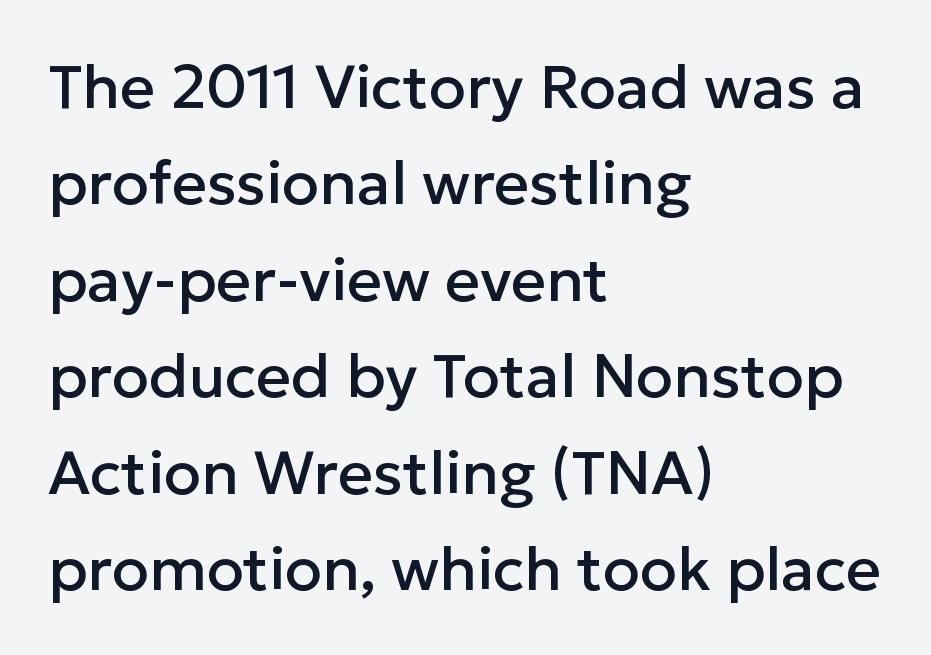
Q: Is the text italic (slanted)? A: No, it is upright.
Q: Is the typeface a serif or a sans-serif typeface? A: Sans-serif.
Q: Is the text underlined? A: No.
Q: How is the paragraph aligned? A: Left-aligned.
Q: Is the spacing between letters normal or unusually wide? A: Normal.
Q: Is the spacing between lines tight, normal or loose? A: Normal.
Q: Width (condensed, normal, or wide)? A: Normal.
Q: Stroke contrast? A: Low.
Q: x-height? A: Medium.
Q: Monospaced? A: No.
